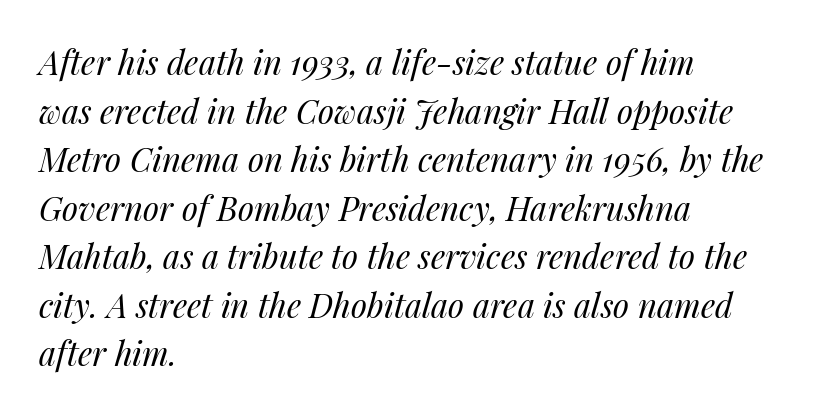
Looks like regular typesetting: each glyph gets only the width it needs. The typesetter chose a ragged-right arrangement here. Stem width sits at or under what a default text font uses. Short note: letters normally spaced. This block has exactly the height ordinary leading produces. The lettering tilts uniformly, giving the passage an italic look.
